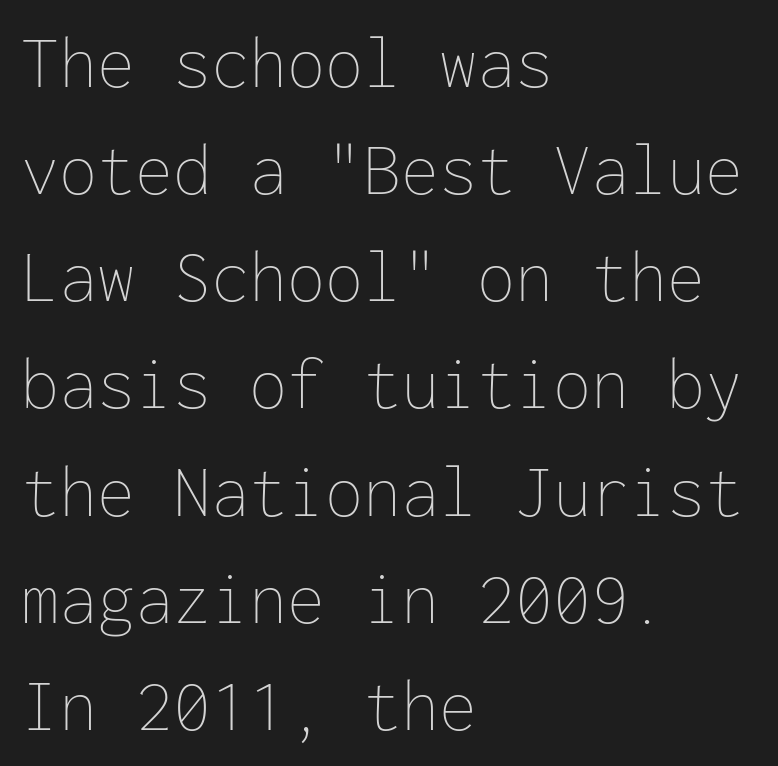
Q: Is the text bold? A: No.
Q: Is the text italic (slanted)? A: No, it is upright.
Q: Is the text underlined? A: No.
Q: How is the paragraph aligned? A: Left-aligned.
Q: Is the spacing between letters normal or unusually wide? A: Normal.
Q: Is the spacing between lines tight, normal or loose? A: Normal.
Q: Width (condensed, normal, or wide)? A: Normal.
Q: Stroke contrast? A: Low.
Q: x-height? A: Medium.
Q: Monospaced? A: Yes.
